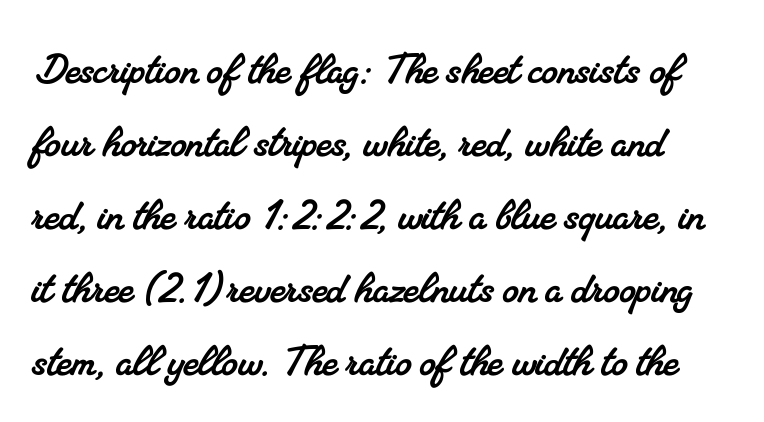
The image shows 51 px serif type; set normal line spacing (1.43x), normal letter spacing, not underlined; medium stroke contrast and a small x-height.
